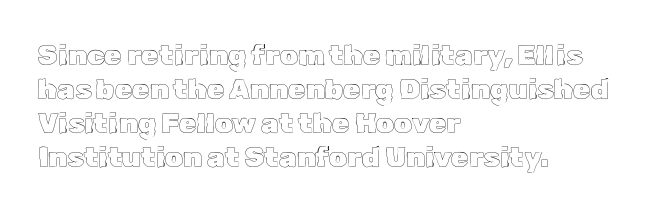
{"italic": "no", "width": "normal", "x_height": "medium", "monospaced": "no", "underline": "no", "align": "left", "line_spacing_ratio": 1.22, "letter_spacing": "normal", "letter_spacing_em": 0.0, "glyph_px": 28}
